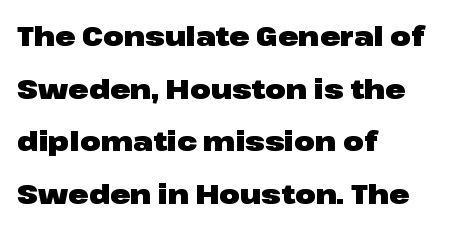
The image shows 27 px bold type, upright; set left-aligned, loose line spacing (1.95x), normal letter spacing, not underlined.
